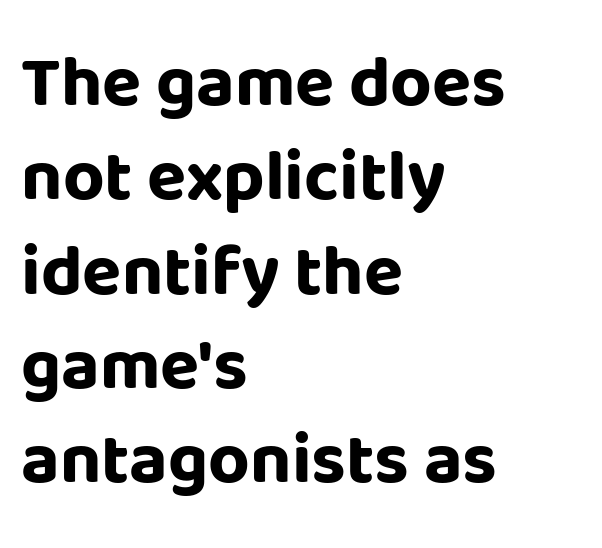
{"serif": "no", "italic": "no", "bold": "yes", "weight": "bold", "width": "normal", "stroke_contrast": "low", "x_height": "large", "monospaced": "no", "underline": "no", "align": "left", "line_spacing": "normal", "line_spacing_ratio": 1.31, "letter_spacing": "normal", "letter_spacing_em": 0.0, "glyph_px": 72}
